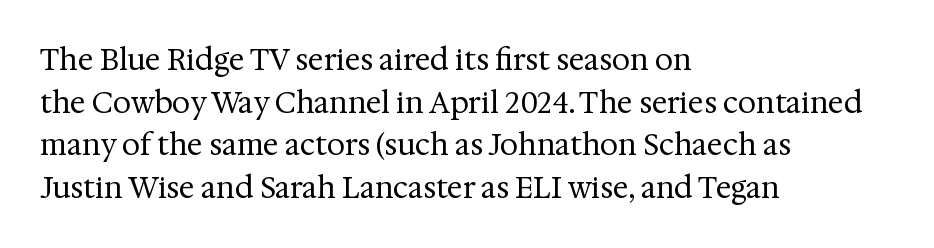
Q: Is the text bold? A: No.
Q: Is the text italic (slanted)? A: No, it is upright.
Q: Is the typeface a serif or a sans-serif typeface? A: Serif.
Q: Is the text underlined? A: No.
Q: How is the paragraph aligned? A: Left-aligned.
Q: Is the spacing between letters normal or unusually wide? A: Normal.
Q: Is the spacing between lines tight, normal or loose? A: Normal.
Q: Width (condensed, normal, or wide)? A: Normal.
Q: Stroke contrast? A: Medium.
Q: x-height? A: Medium.
Q: Monospaced? A: No.
